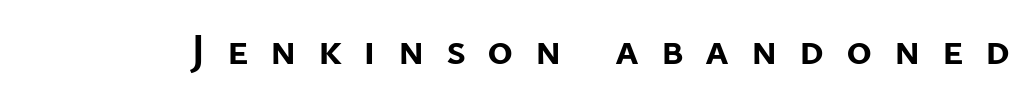
{"serif": "no", "italic": "no", "bold": "yes", "weight": "semibold", "width": "normal", "stroke_contrast": "low", "x_height": "medium", "monospaced": "no", "underline": "no", "letter_spacing": "wide", "letter_spacing_em": 0.49, "glyph_px": 44}
